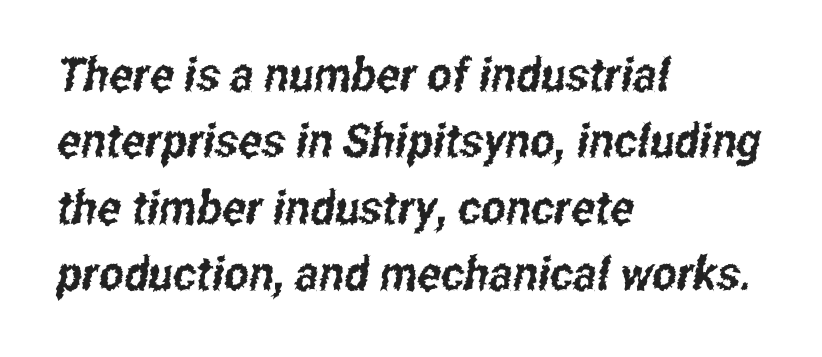
Q: Is the typeface a serif or a sans-serif typeface? A: Sans-serif.
Q: Is the text underlined? A: No.
Q: How is the paragraph aligned? A: Left-aligned.
Q: Is the spacing between letters normal or unusually wide? A: Normal.
Q: Is the spacing between lines tight, normal or loose? A: Normal.
Q: Width (condensed, normal, or wide)? A: Condensed.
Q: Stroke contrast? A: Low.
Q: x-height? A: Medium.
Q: Monospaced? A: No.
